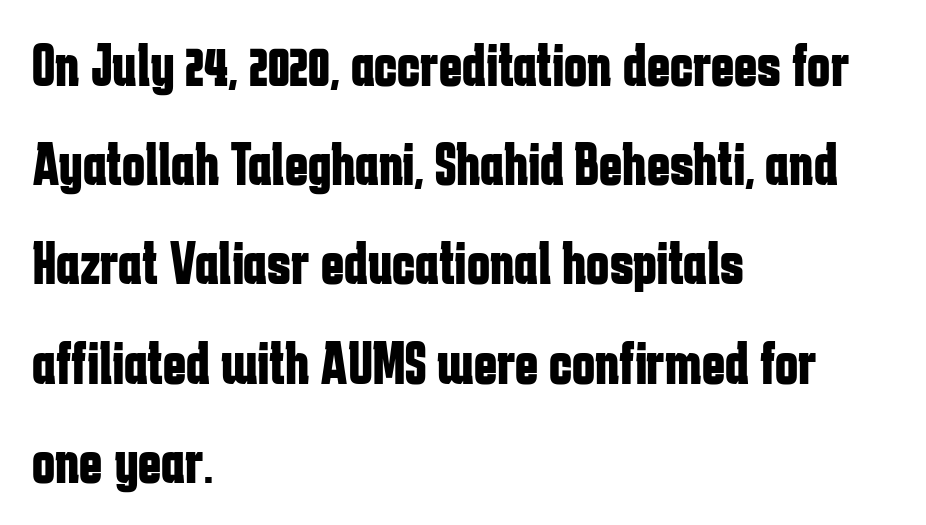
The image shows 62 px bold, condensed sans-serif type, upright; set left-aligned, normal line spacing (1.6x), normal letter spacing, not underlined; low stroke contrast and a medium x-height.
